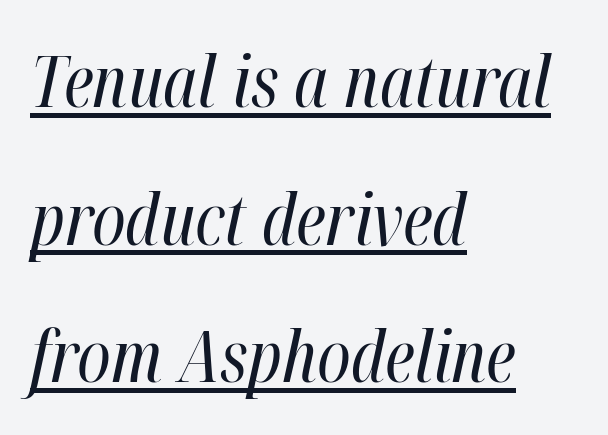
The text block is weighted toward the left margin, trailing off unevenly rightward. The passage shown is not bold in any degree. A great deal of white space separates one row of letters from the next. Spacing verdict: proportional, widths tailored to each character. Designer's note — italics engaged. Underlined type.
